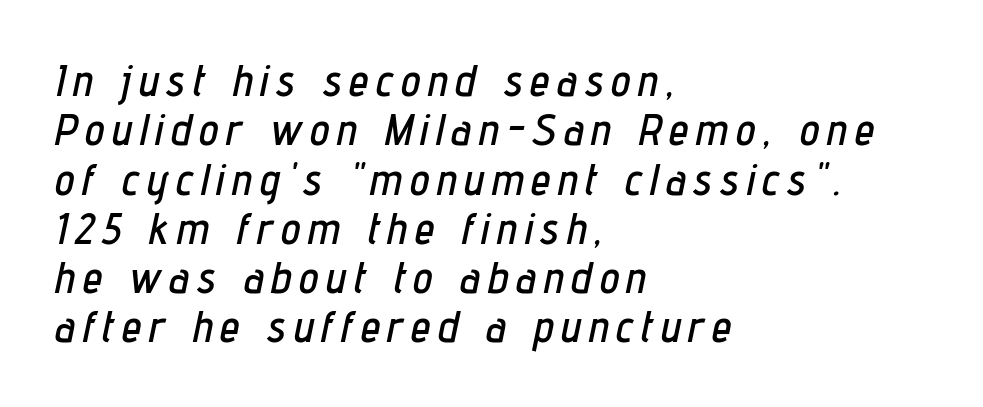
Q: Is the text italic (slanted)? A: Yes, it leans right by about 12 degrees.
Q: Is the text underlined? A: No.
Q: How is the paragraph aligned? A: Left-aligned.
Q: Is the spacing between lines tight, normal or loose? A: Tight.
Q: Width (condensed, normal, or wide)? A: Condensed.
Q: Stroke contrast? A: Low.
Q: x-height? A: Medium.
Q: Monospaced? A: No.
